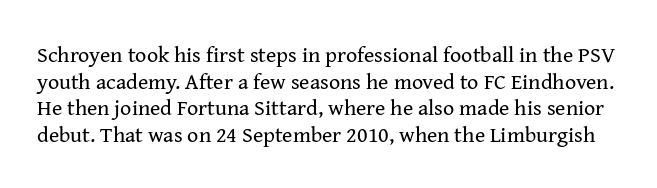
Every character sits straight up, as roman type does. Just letters on the line, the space beneath them empty. Stem width sits at or under what a default text font uses. Does extra space separate the letters? No, they use regular spacing.
